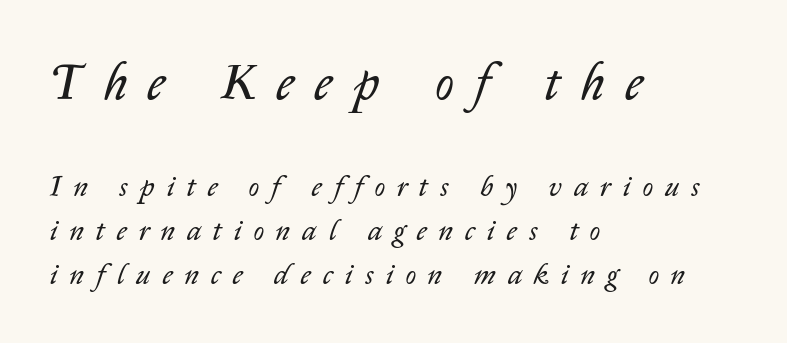
The image shows 51 px regular-weight type, italic (leaning right); set left-aligned, normal line spacing (1.52x), unusually wide letter spacing (+0.42 em), not underlined; the first (top) block is 1.76x larger; low stroke contrast and a medium x-height.
